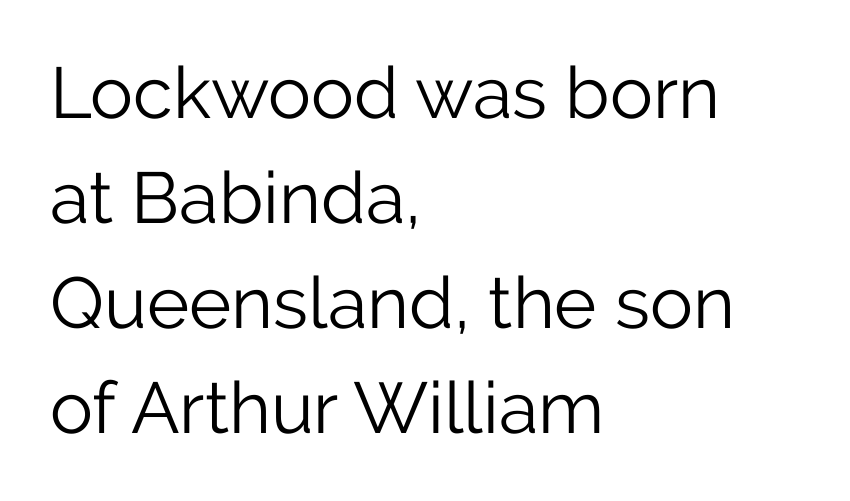
{"serif": "no", "italic": "no", "bold": "no", "weight": "light", "width": "normal", "stroke_contrast": "low", "x_height": "medium", "monospaced": "no", "underline": "no", "align": "left", "line_spacing": "normal", "line_spacing_ratio": 1.46, "letter_spacing": "normal", "letter_spacing_em": 0.0, "glyph_px": 72}
